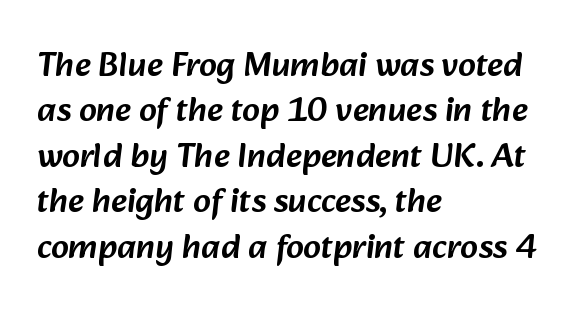
Unlike a traditional serif, this face leaves its strokes unadorned. Interline gaps are of average width in this sample. The paragraph shown leans on its left margin. Between one letter and the next there's only the usual sliver of space. The face used here is proportionally spaced, like ordinary book or web type.
